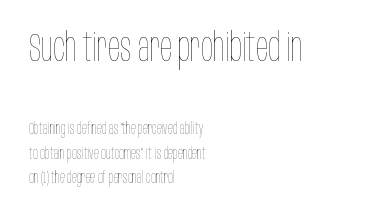
{"italic": "no", "bold": "no", "weight": "thin", "width": "condensed", "stroke_contrast": "low", "x_height": "large", "monospaced": "no", "underline": "no", "align": "left", "line_spacing": "normal", "line_spacing_ratio": 1.51, "letter_spacing": "normal", "letter_spacing_em": 0.0, "larger_block": "first", "size_ratio": 2.5, "glyph_px": 40}
